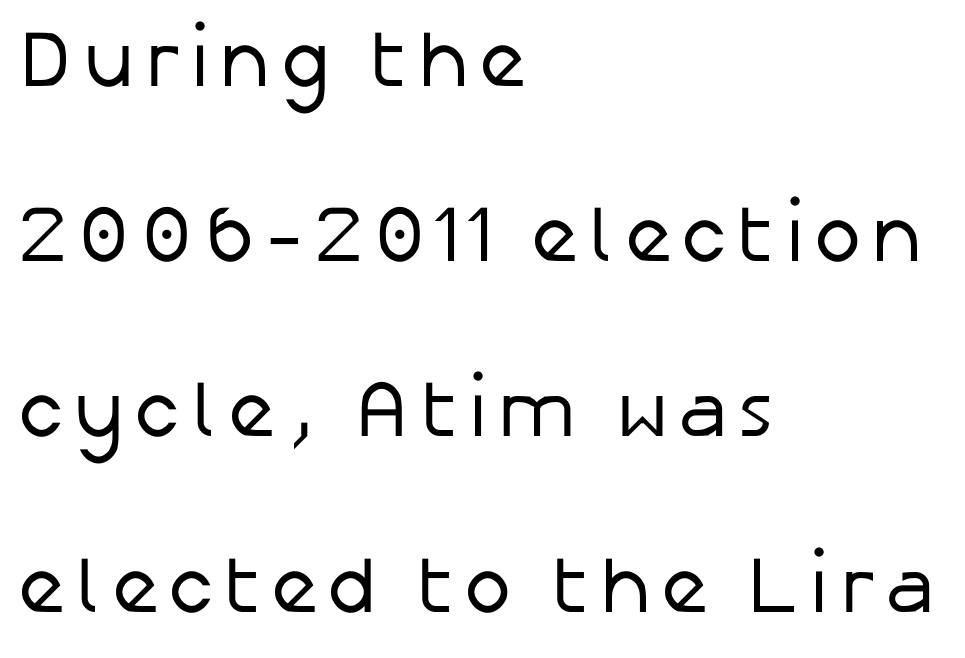
Q: Is the text bold? A: No.
Q: Is the text italic (slanted)? A: No, it is upright.
Q: Is the typeface a serif or a sans-serif typeface? A: Sans-serif.
Q: Is the text underlined? A: No.
Q: How is the paragraph aligned? A: Left-aligned.
Q: Is the spacing between lines tight, normal or loose? A: Loose.
Q: Width (condensed, normal, or wide)? A: Normal.
Q: Stroke contrast? A: Low.
Q: x-height? A: Medium.
Q: Monospaced? A: No.
